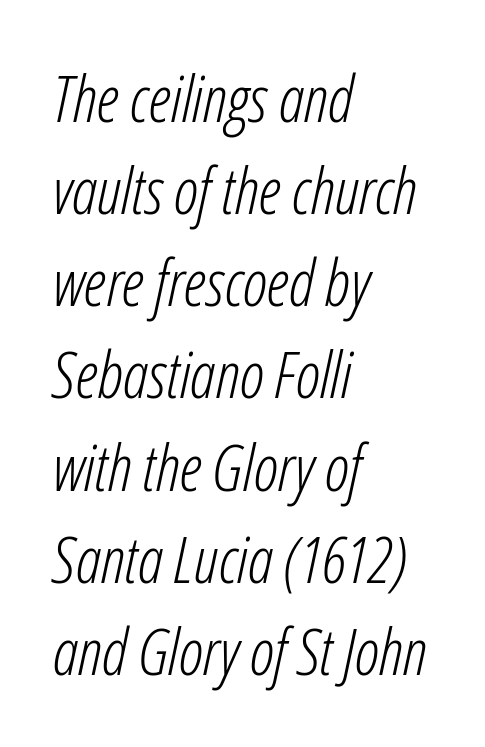
The image shows 64 px light, condensed type, italic (leaning right); set left-aligned, normal line spacing (1.44x), normal letter spacing, not underlined; low stroke contrast and a medium x-height.
